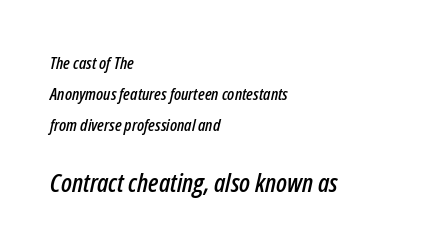
Q: Is the text italic (slanted)? A: Yes, it leans right by about 12 degrees.
Q: Is the text underlined? A: No.
Q: How is the paragraph aligned? A: Left-aligned.
Q: Is the spacing between letters normal or unusually wide? A: Normal.
Q: Which block of text is set in a larger size, the first (top) or the second (bottom)? A: The second (bottom) one.
